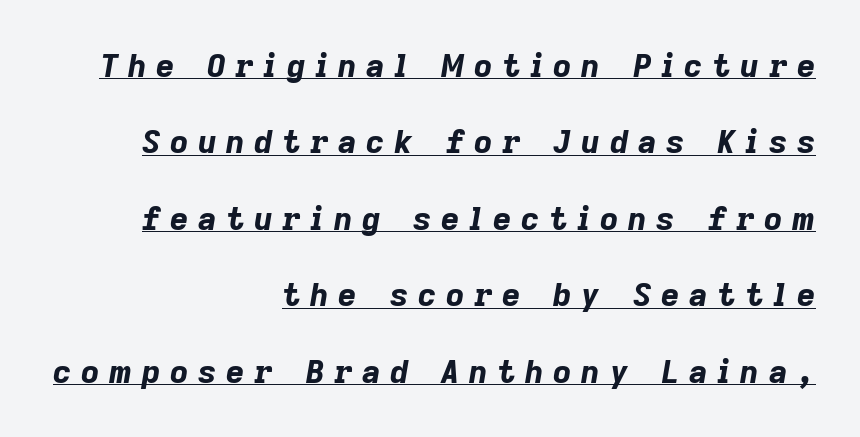
Q: Is the text bold? A: Yes.
Q: Is the text italic (slanted)? A: Yes, it leans right by about 9 degrees.
Q: Is the text underlined? A: Yes.
Q: How is the paragraph aligned? A: Right-aligned.
Q: Is the spacing between letters normal or unusually wide? A: Unusually wide.
Q: Is the spacing between lines tight, normal or loose? A: Loose.
Q: Width (condensed, normal, or wide)? A: Normal.
Q: Stroke contrast? A: Low.
Q: x-height? A: Medium.
Q: Monospaced? A: No.
